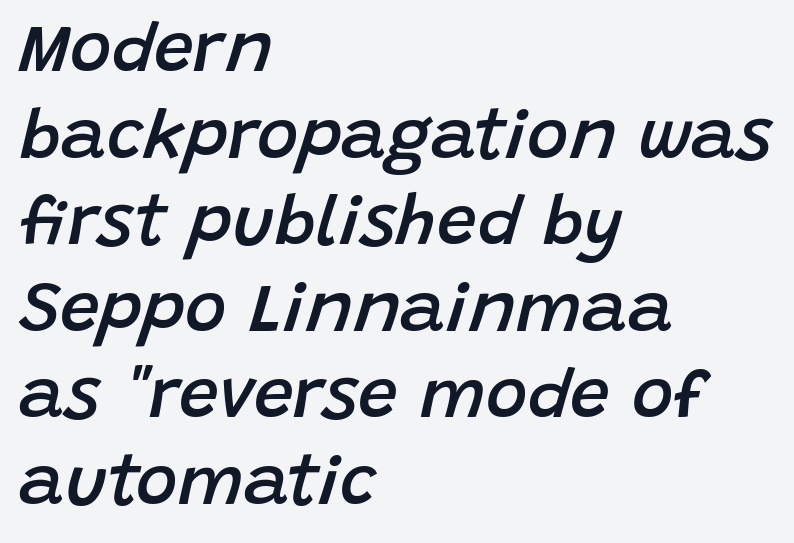
{"italic": "yes", "lean": "right", "slant_degrees": 15, "bold": "semi", "weight": "semibold", "width": "normal", "stroke_contrast": "low", "x_height": "large", "monospaced": "no", "underline": "no", "align": "left", "line_spacing_ratio": 1.22, "letter_spacing": "normal", "letter_spacing_em": 0.0, "glyph_px": 71}
